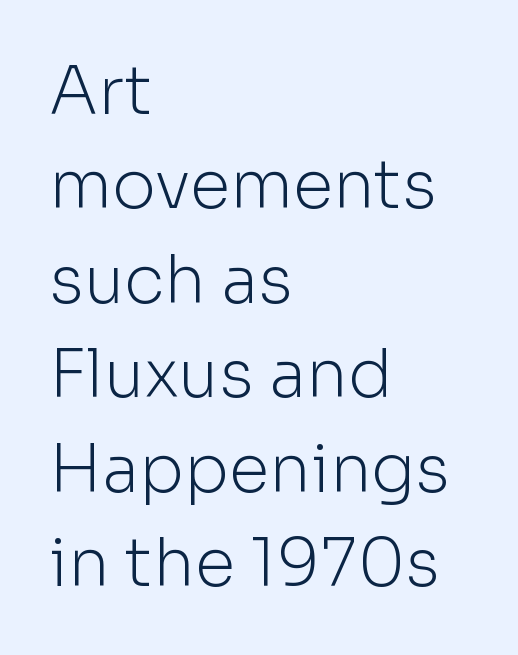
{"serif": "no", "italic": "no", "bold": "no", "weight": "light", "width": "normal", "stroke_contrast": "low", "x_height": "medium", "monospaced": "no", "underline": "no", "align": "left", "line_spacing": "normal", "line_spacing_ratio": 1.43, "letter_spacing": "normal", "letter_spacing_em": 0.0, "glyph_px": 66}
